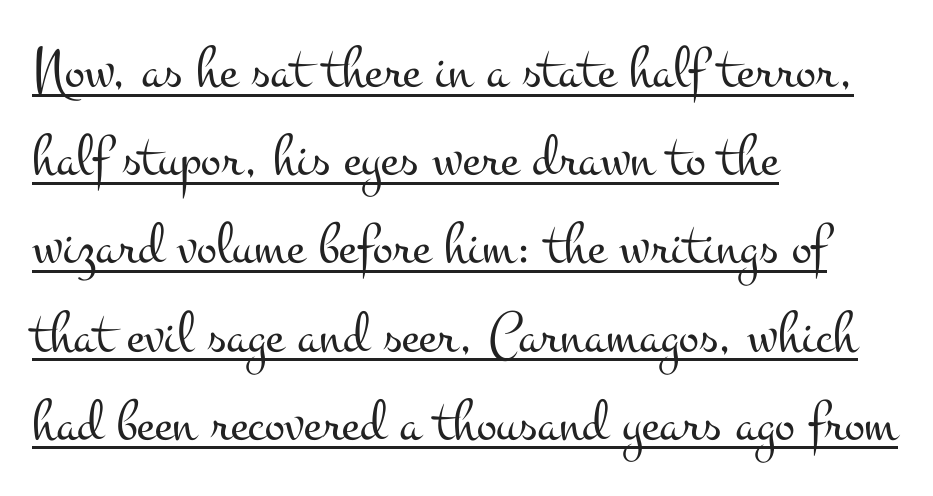
Q: Is the text bold? A: No.
Q: Is the text italic (slanted)? A: Yes.
Q: Is the text underlined? A: Yes.
Q: How is the paragraph aligned? A: Left-aligned.
Q: Is the spacing between letters normal or unusually wide? A: Normal.
Q: Is the spacing between lines tight, normal or loose? A: Normal.
Q: Width (condensed, normal, or wide)? A: Wide.
Q: Stroke contrast? A: Medium.
Q: x-height? A: Small.
Q: Monospaced? A: No.
